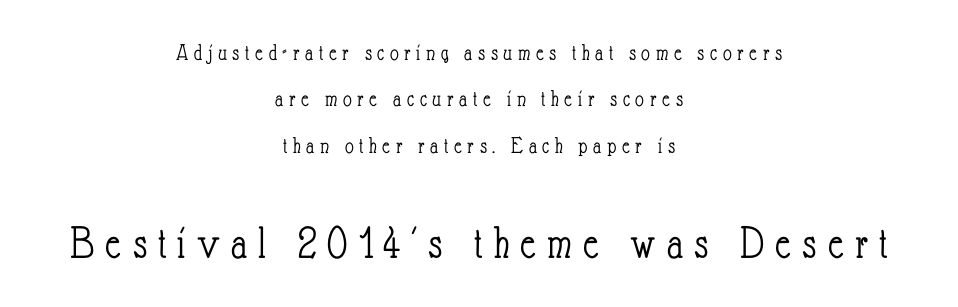
The image shows 48 px light, condensed type, upright; set centered, loose line spacing (1.93x), unusually wide letter spacing (+0.23 em), not underlined; the second (bottom) block is 2.0x larger; low stroke contrast and a small x-height.
